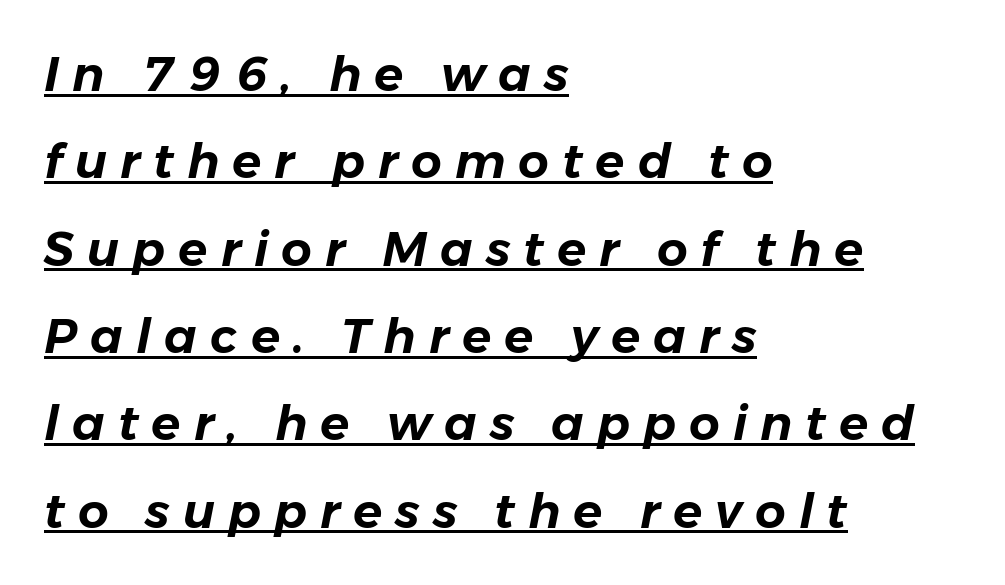
{"italic": "yes", "lean": "right", "slant_degrees": 11, "width": "normal", "stroke_contrast": "low", "x_height": "medium", "monospaced": "no", "underline": "yes", "align": "left", "line_spacing_ratio": 1.82, "letter_spacing": "wide", "letter_spacing_em": 0.27, "glyph_px": 48}
